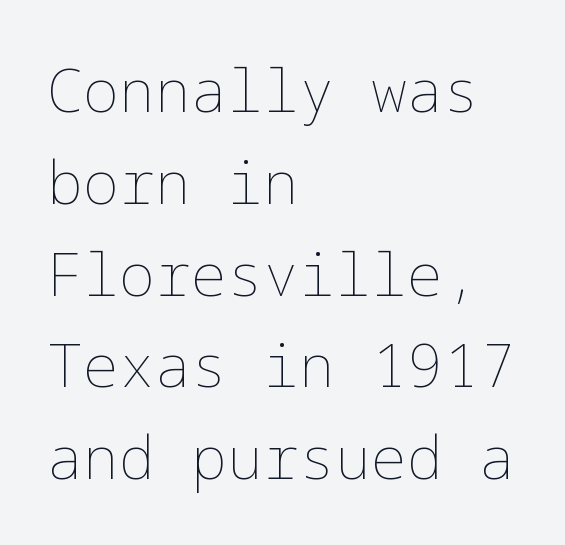
Stem width sits at or under what a default text font uses. Between one letter and the next there's only the usual sliver of space. Designer's note — italics off, roman on. Notice how descenders clear the ascenders below comfortably — that's standard leading.
